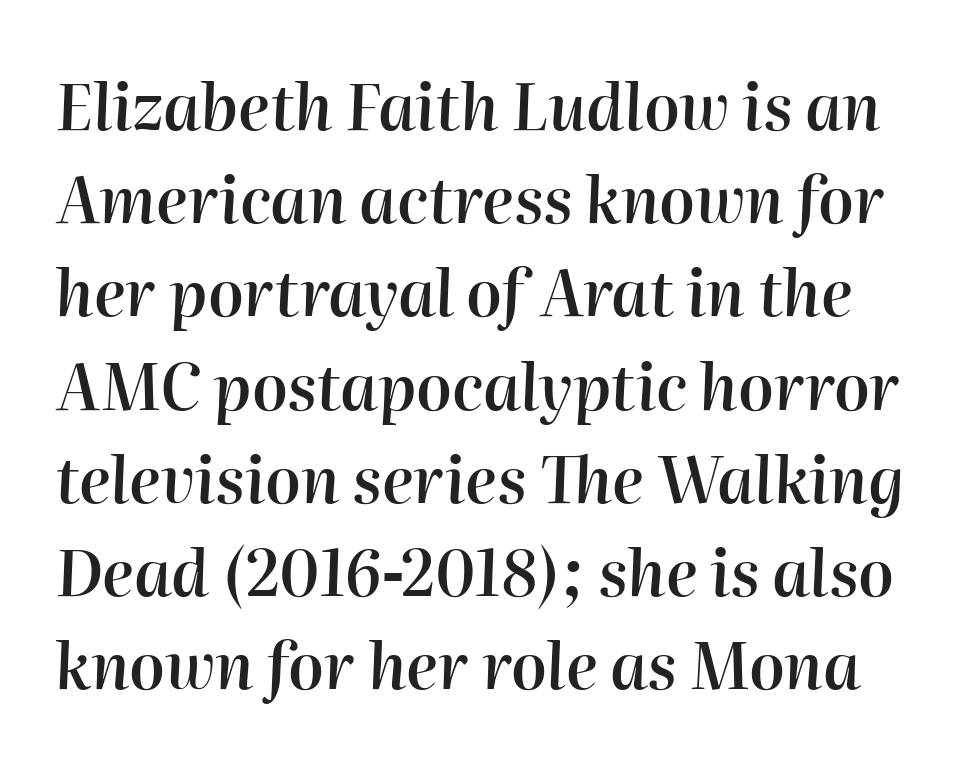
The image shows 63 px semibold type, italic (leaning right); set normal line spacing (1.48x), normal letter spacing, not underlined; high stroke contrast and a medium x-height.
